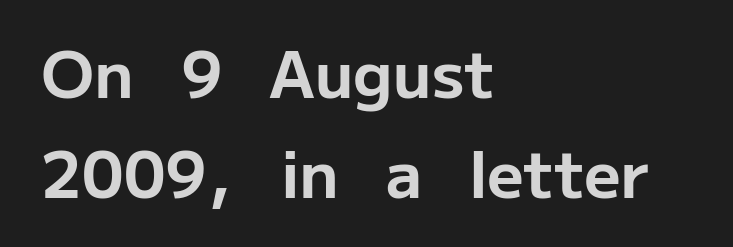
Q: Is the text bold? A: Yes.
Q: Is the text italic (slanted)? A: No, it is upright.
Q: Is the typeface a serif or a sans-serif typeface? A: Sans-serif.
Q: Is the text underlined? A: No.
Q: How is the paragraph aligned? A: Left-aligned.
Q: Is the spacing between letters normal or unusually wide? A: Normal.
Q: Is the spacing between lines tight, normal or loose? A: Normal.
Q: Width (condensed, normal, or wide)? A: Normal.
Q: Stroke contrast? A: Low.
Q: x-height? A: Medium.
Q: Monospaced? A: No.
